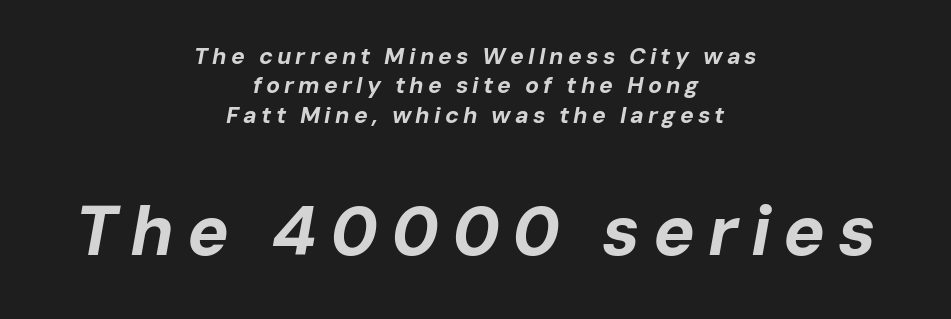
{"italic": "yes", "lean": "right", "slant_degrees": 10, "bold": "yes", "weight": "bold", "width": "normal", "stroke_contrast": "low", "x_height": "medium", "monospaced": "no", "underline": "no", "align": "center", "line_spacing": "normal", "line_spacing_ratio": 1.28, "larger_block": "second", "size_ratio": 3.04, "glyph_px": 70}
